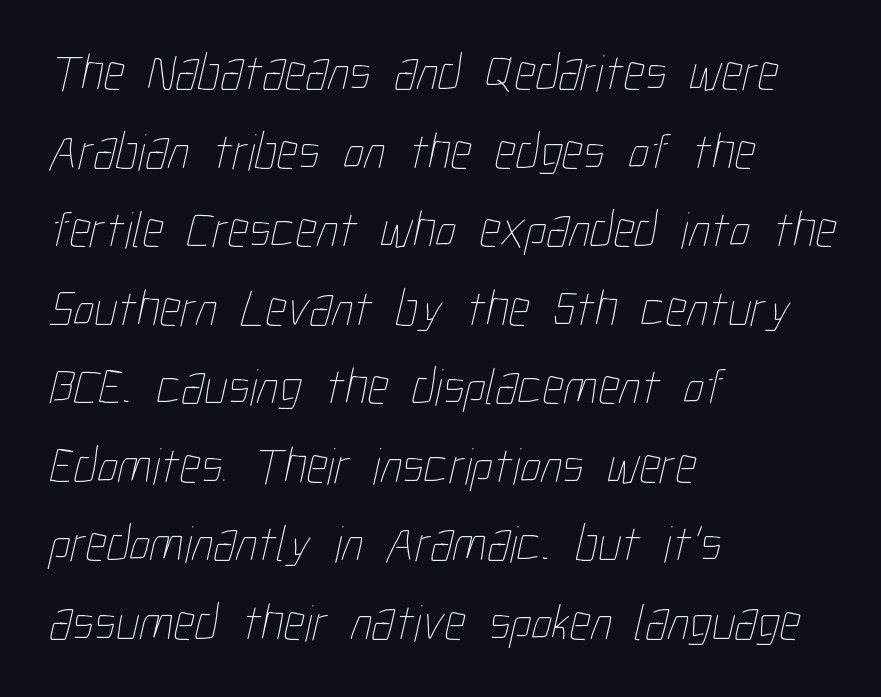
Q: Is the text bold? A: No.
Q: Is the text underlined? A: No.
Q: How is the paragraph aligned? A: Left-aligned.
Q: Is the spacing between letters normal or unusually wide? A: Normal.
Q: Is the spacing between lines tight, normal or loose? A: Normal.
Q: Width (condensed, normal, or wide)? A: Condensed.
Q: Stroke contrast? A: Low.
Q: x-height? A: Medium.
Q: Monospaced? A: No.
